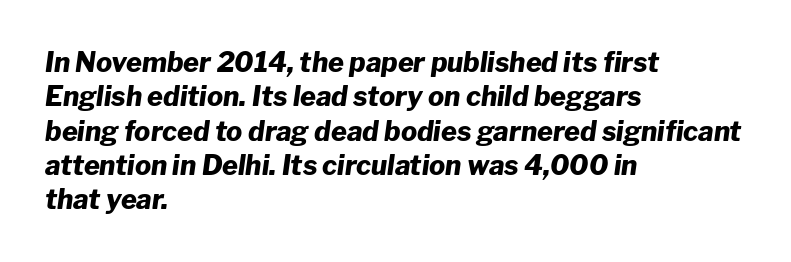
{"italic": "yes", "lean": "right", "slant_degrees": 8, "bold": "yes", "underline": "no", "align": "left", "line_spacing": "normal", "line_spacing_ratio": 1.27, "letter_spacing": "normal", "letter_spacing_em": 0.0, "glyph_px": 27}
